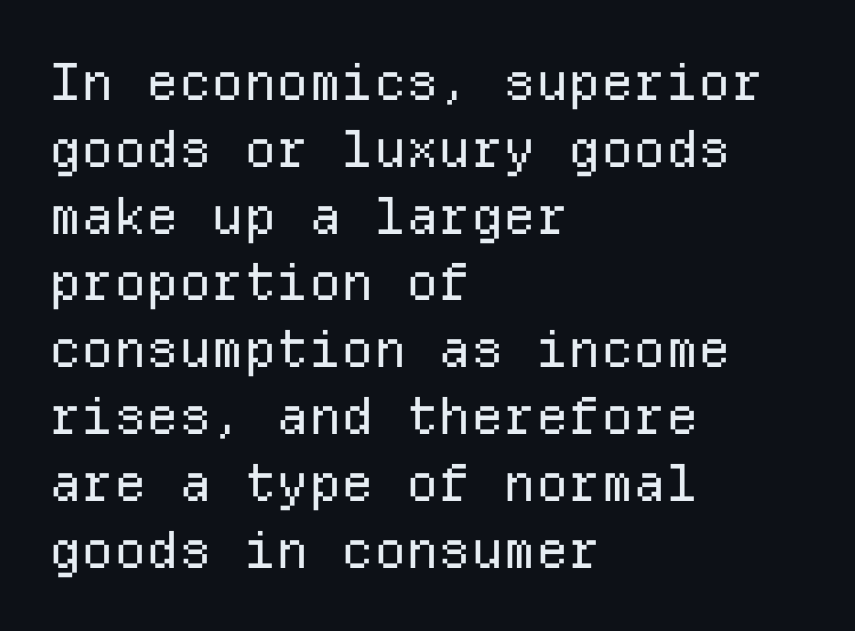
Q: Is the text bold? A: No.
Q: Is the text italic (slanted)? A: No, it is upright.
Q: Is the typeface a serif or a sans-serif typeface? A: Sans-serif.
Q: Is the text underlined? A: No.
Q: How is the paragraph aligned? A: Left-aligned.
Q: Is the spacing between letters normal or unusually wide? A: Normal.
Q: Is the spacing between lines tight, normal or loose? A: Normal.
Q: Width (condensed, normal, or wide)? A: Normal.
Q: Stroke contrast? A: Low.
Q: x-height? A: Medium.
Q: Monospaced? A: Yes.
